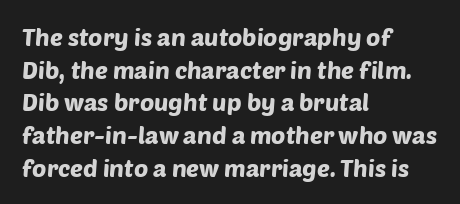
The text block is weighted toward the left margin, trailing off unevenly rightward. Tracking here is standard; glyphs follow each other at the usual distance. Vertically, the passage feels balanced, rows spaced as you'd expect. Type without underlining.
